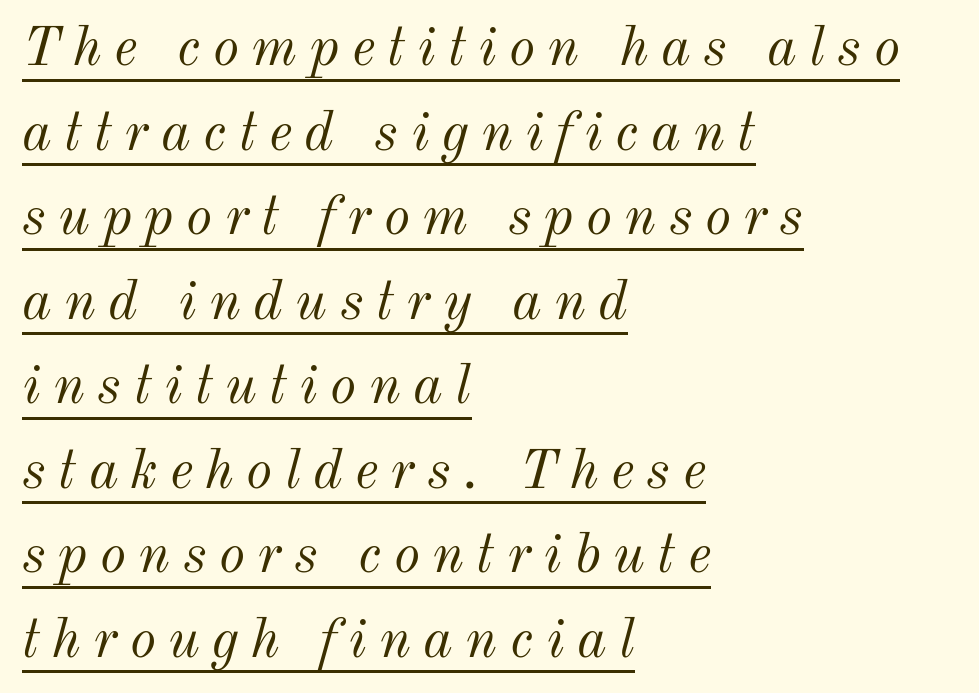
Q: Is the text bold? A: No.
Q: Is the text italic (slanted)? A: Yes, it leans right by about 12 degrees.
Q: Is the text underlined? A: Yes.
Q: How is the paragraph aligned? A: Left-aligned.
Q: Is the spacing between letters normal or unusually wide? A: Unusually wide.
Q: Is the spacing between lines tight, normal or loose? A: Normal.
Q: Width (condensed, normal, or wide)? A: Normal.
Q: Stroke contrast? A: Medium.
Q: x-height? A: Small.
Q: Monospaced? A: No.
